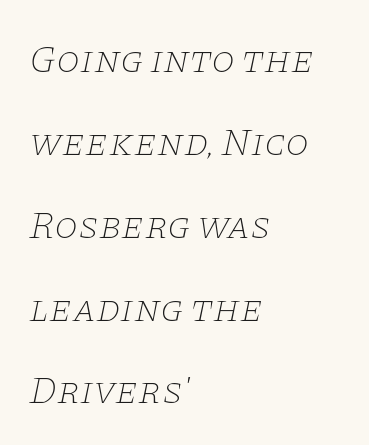
Q: Is the text bold? A: No.
Q: Is the text italic (slanted)? A: Yes, it leans right by about 11 degrees.
Q: Is the typeface a serif or a sans-serif typeface? A: Serif.
Q: Is the text underlined? A: No.
Q: How is the paragraph aligned? A: Left-aligned.
Q: Is the spacing between letters normal or unusually wide? A: Normal.
Q: Is the spacing between lines tight, normal or loose? A: Loose.
Q: Width (condensed, normal, or wide)? A: Wide.
Q: Stroke contrast? A: Low.
Q: x-height? A: Large.
Q: Monospaced? A: No.
